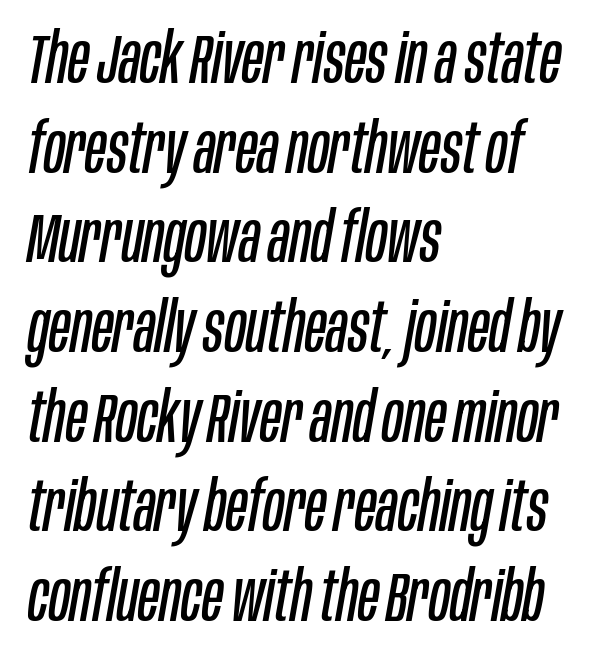
The image shows 69 px regular-weight, condensed type, italic (leaning right); set left-aligned, normal line spacing (1.3x), normal letter spacing, not underlined; low stroke contrast and a large x-height.
